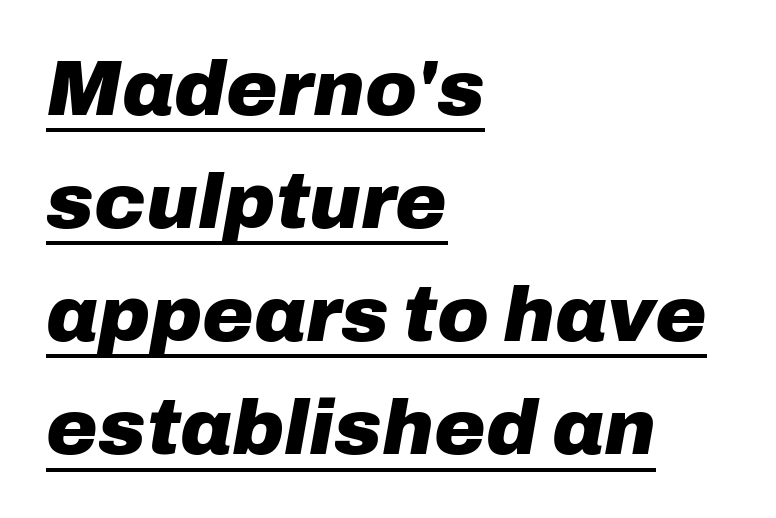
The image shows 78 px heavy type, italic (leaning right); set left-aligned, normal line spacing (1.45x), normal letter spacing, underlined; low stroke contrast and a medium x-height.
